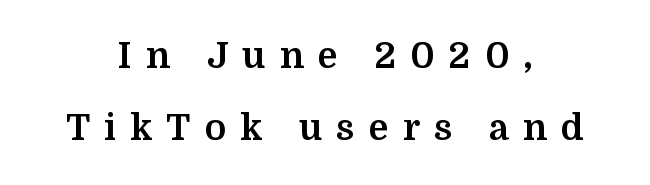
The letters are spread apart with noticeably loose tracking. Spacing verdict: proportional, widths tailored to each character. Weight: bold. Stroke terminals: seriffed.
